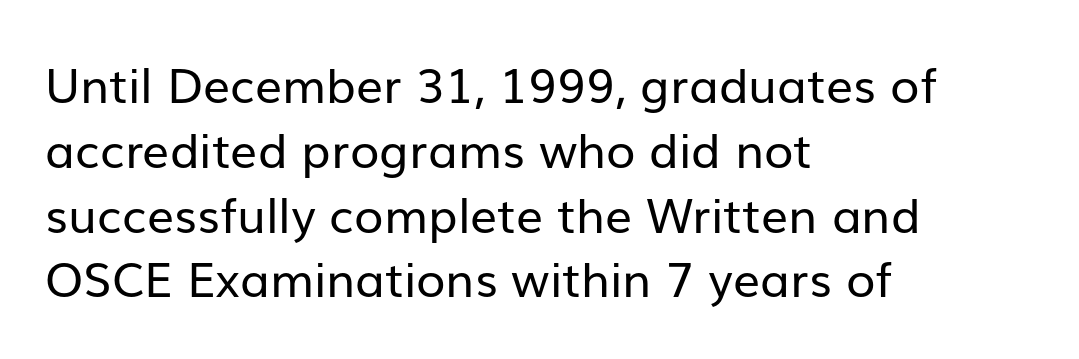
{"serif": "no", "italic": "no", "bold": "no", "weight": "regular", "width": "normal", "stroke_contrast": "low", "x_height": "medium", "monospaced": "no", "underline": "no", "align": "left", "line_spacing": "normal", "line_spacing_ratio": 1.35, "letter_spacing": "normal", "letter_spacing_em": 0.0, "glyph_px": 48}
